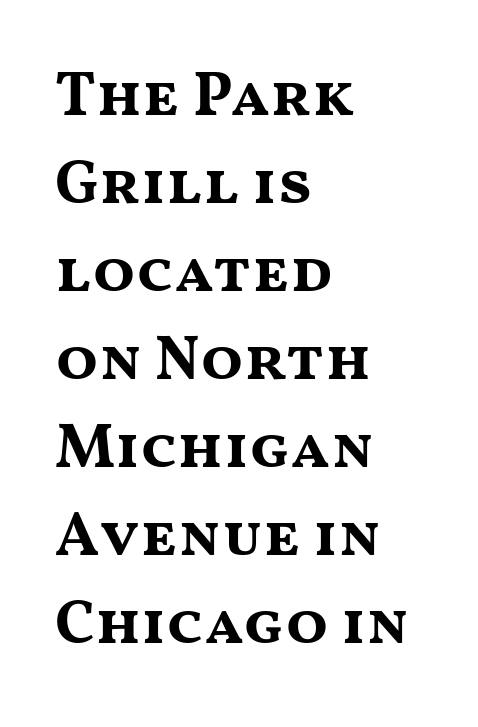
{"serif": "no", "italic": "no", "bold": "yes", "weight": "bold", "width": "wide", "stroke_contrast": "medium", "x_height": "medium", "monospaced": "no", "underline": "no", "align": "left", "line_spacing": "normal", "line_spacing_ratio": 1.42, "letter_spacing": "normal", "letter_spacing_em": 0.0, "glyph_px": 62}
